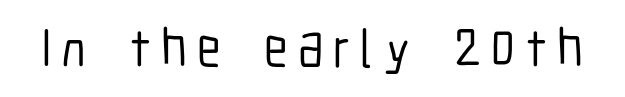
In terms of letterform style, serifs are entirely absent. Has an underline been added? It has not. The letters advance in unequal steps, a hallmark of proportional type. A roman cut, with each character standing at attention.
